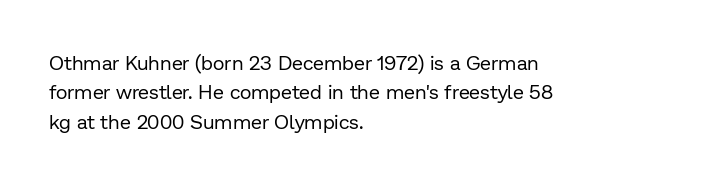
Q: Is the text bold? A: No.
Q: Is the text italic (slanted)? A: No, it is upright.
Q: Is the text underlined? A: No.
Q: How is the paragraph aligned? A: Left-aligned.
Q: Is the spacing between letters normal or unusually wide? A: Normal.
Q: Is the spacing between lines tight, normal or loose? A: Normal.
